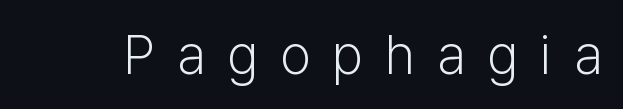
Q: Is the text bold? A: No.
Q: Is the text italic (slanted)? A: No, it is upright.
Q: Is the typeface a serif or a sans-serif typeface? A: Sans-serif.
Q: Is the text underlined? A: No.
Q: Is the spacing between letters normal or unusually wide? A: Unusually wide.
Q: Width (condensed, normal, or wide)? A: Normal.
Q: Stroke contrast? A: Low.
Q: x-height? A: Medium.
Q: Monospaced? A: No.
